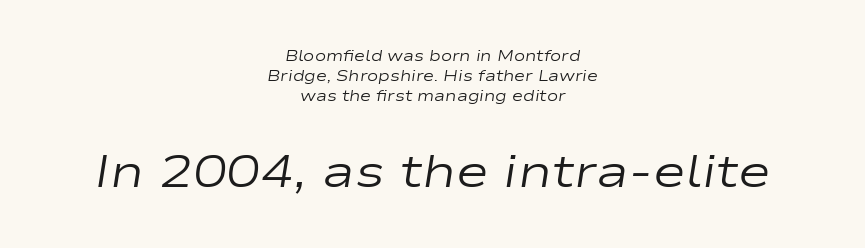
Q: Is the text bold? A: No.
Q: Is the text italic (slanted)? A: Yes, it leans right by about 9 degrees.
Q: Is the text underlined? A: No.
Q: How is the paragraph aligned? A: Centered.
Q: Is the spacing between letters normal or unusually wide? A: Normal.
Q: Is the spacing between lines tight, normal or loose? A: Normal.
Q: Which block of text is set in a larger size, the first (top) or the second (bottom)? A: The second (bottom) one.
Q: Width (condensed, normal, or wide)? A: Wide.
Q: Stroke contrast? A: Low.
Q: x-height? A: Medium.
Q: Monospaced? A: No.
